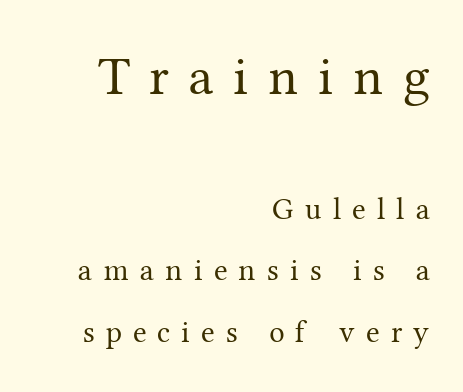
Q: Is the text bold? A: No.
Q: Is the text italic (slanted)? A: No, it is upright.
Q: Is the typeface a serif or a sans-serif typeface? A: Serif.
Q: Is the text underlined? A: No.
Q: How is the paragraph aligned? A: Right-aligned.
Q: Is the spacing between letters normal or unusually wide? A: Unusually wide.
Q: Is the spacing between lines tight, normal or loose? A: Loose.
Q: Which block of text is set in a larger size, the first (top) or the second (bottom)? A: The first (top) one.
Q: Width (condensed, normal, or wide)? A: Normal.
Q: Stroke contrast? A: Medium.
Q: x-height? A: Medium.
Q: Monospaced? A: No.
